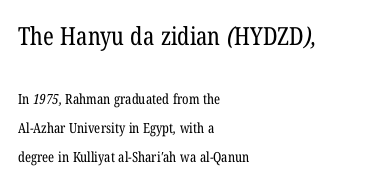
The image shows 25 px text type; set left-aligned, loose line spacing (2.05x), normal letter spacing, not underlined; the first (top) block is 1.79x larger.
